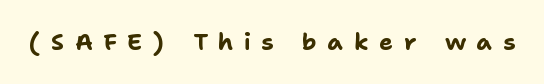
Q: Is the text bold? A: Yes.
Q: Is the text italic (slanted)? A: No, it is upright.
Q: Is the text underlined? A: No.
Q: Is the spacing between letters normal or unusually wide? A: Unusually wide.
